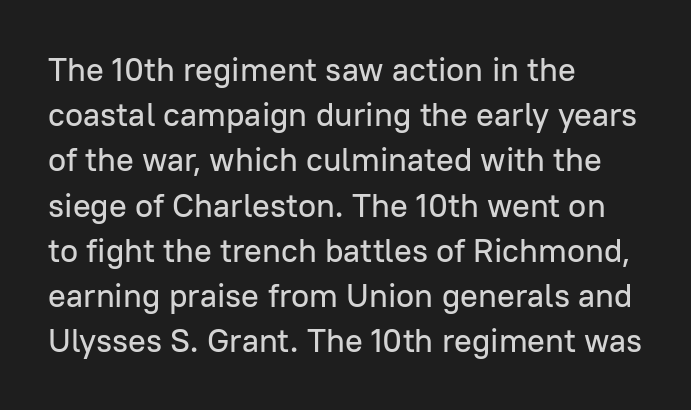
The image shows 33 px sans-serif type, upright; set left-aligned, normal line spacing (1.37x), normal letter spacing, not underlined; low stroke contrast and a medium x-height.
